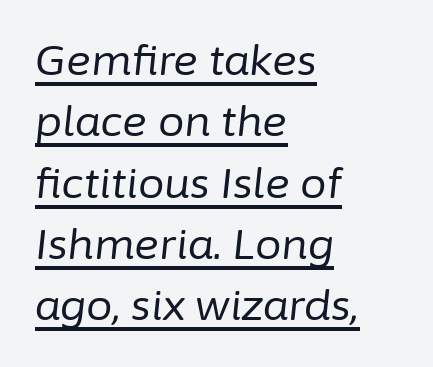
The image shows 42 px regular-weight type, italic (leaning right); set left-aligned, normal line spacing (1.46x), normal letter spacing, underlined; low stroke contrast and a medium x-height.
